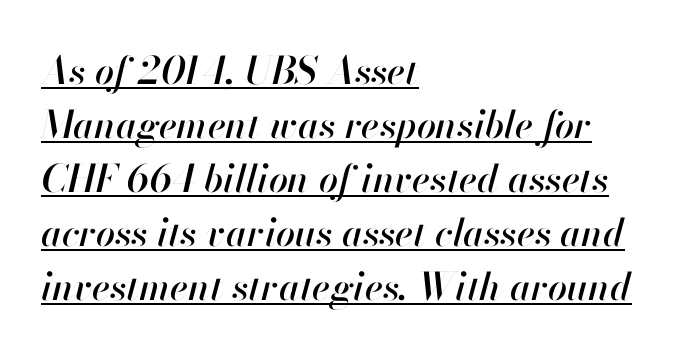
What's the leading like? Ordinary, nothing unusual. No extra tracking has been applied to these lines. This is oblique type, the kind used for emphasis or titles. This sample has the flowing, uneven cadence of proportional lettering. Layout note: lines flush left.
